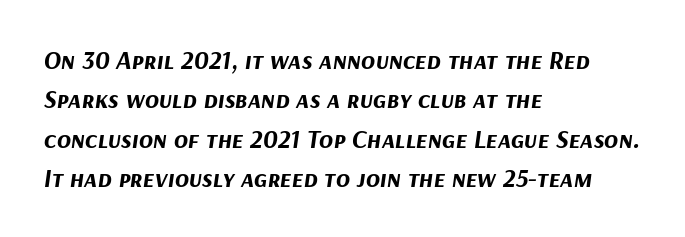
The image shows 26 px bold type, italic (leaning right); set left-aligned, normal line spacing (1.51x), normal letter spacing, not underlined.
